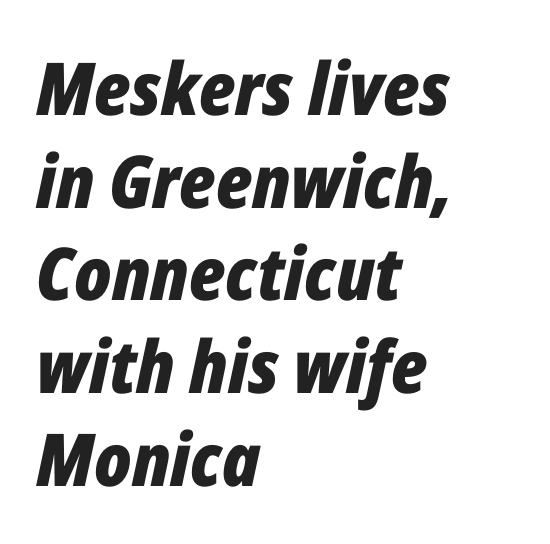
The tracking reads as untouched default to a designer's eye. Is this a fixed-width face? No — the glyphs have proportional, varying widths. A typesetter would mark this as italic. The text block is weighted toward the left margin, trailing off unevenly rightward.
